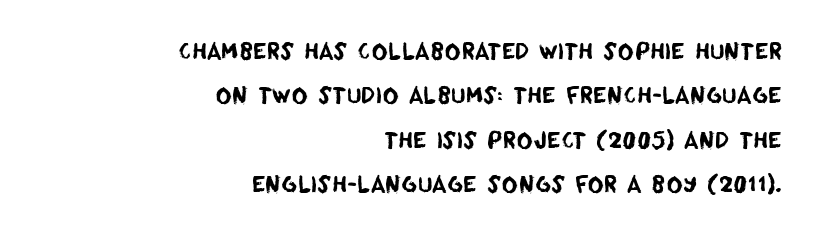
A flush-right, rag-left setting is used for this passage. The space directly below the letters is spotless. One glance says open: line gaps are wider than usual. Tracking here is standard; glyphs follow each other at the usual distance.
